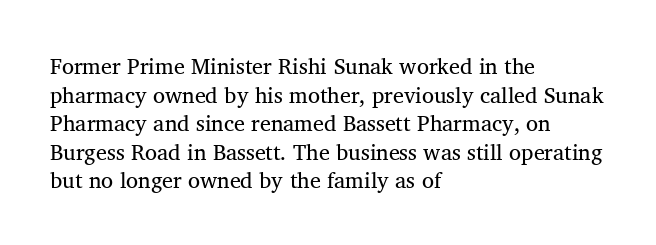
A normal amount of white space separates one row of letters from the next. Unmarked baselines from the first word to the last. These lines were composed using upright roman letters. Compared with typical body copy, the letter spacing here is the same. Line beginnings align vertically; line endings do not.
